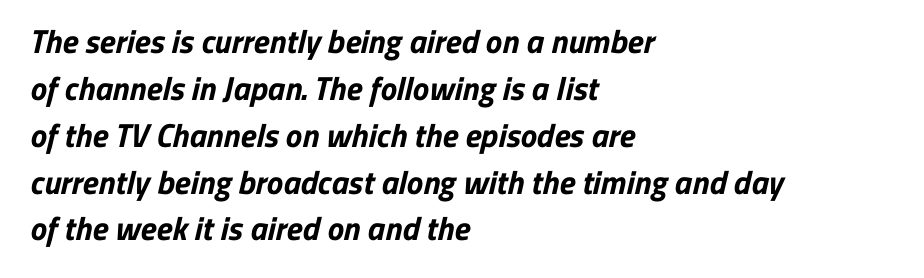
Q: Is the text bold? A: Yes.
Q: Is the typeface a serif or a sans-serif typeface? A: Sans-serif.
Q: Is the text underlined? A: No.
Q: How is the paragraph aligned? A: Left-aligned.
Q: Is the spacing between letters normal or unusually wide? A: Normal.
Q: Is the spacing between lines tight, normal or loose? A: Normal.
Q: Width (condensed, normal, or wide)? A: Normal.
Q: Stroke contrast? A: Low.
Q: x-height? A: Medium.
Q: Monospaced? A: No.
